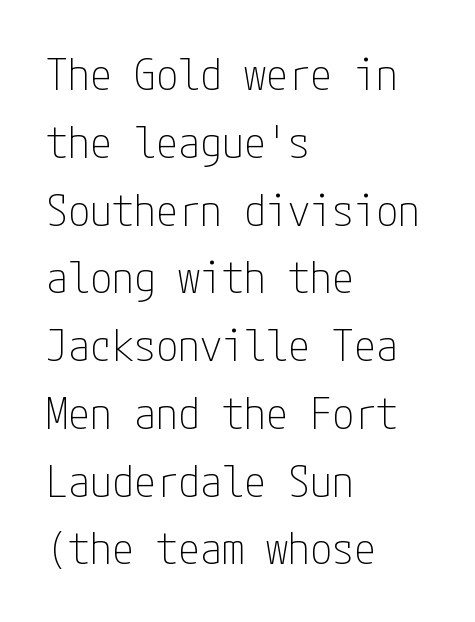
The image shows 44 px thin, condensed sans-serif type, upright; set left-aligned, normal line spacing (1.54x), normal letter spacing, not underlined; low stroke contrast and a medium x-height.
